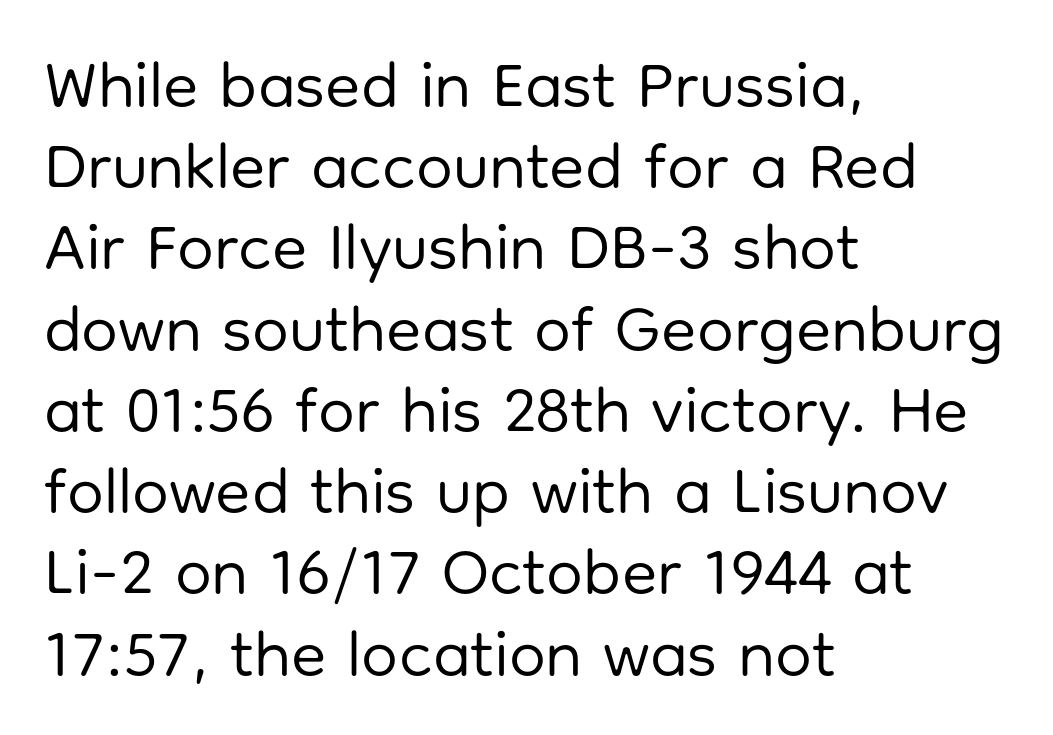
The image shows 65 px regular-weight sans-serif type, upright; set left-aligned, normal line spacing (1.25x), normal letter spacing, not underlined; low stroke contrast and a medium x-height.
